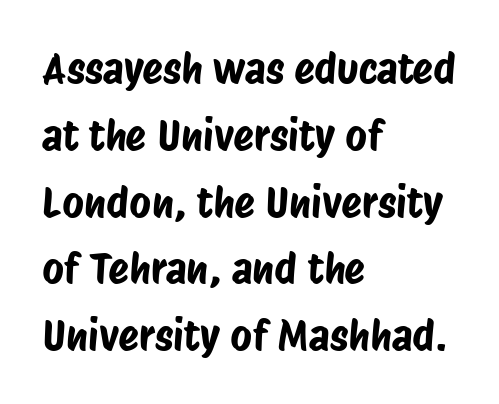
The image shows 42 px condensed sans-serif type; set left-aligned, normal line spacing (1.59x), normal letter spacing, not underlined; low stroke contrast and a large x-height.
